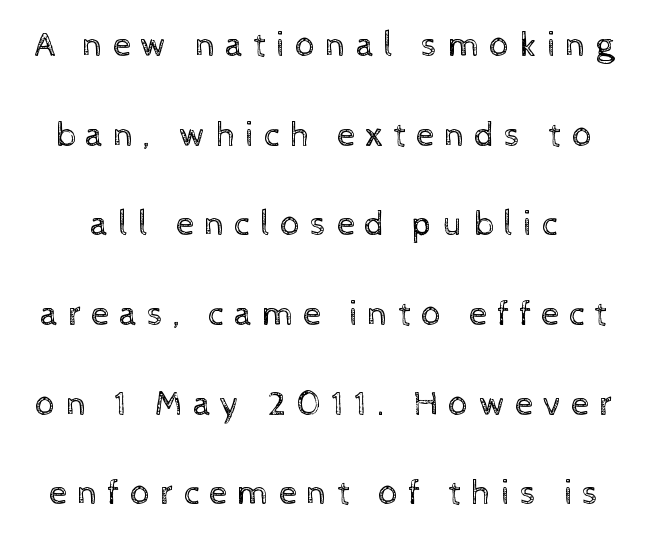
Q: Is the text bold? A: No.
Q: Is the text italic (slanted)? A: No, it is upright.
Q: Is the text underlined? A: No.
Q: Is the spacing between letters normal or unusually wide? A: Unusually wide.
Q: Is the spacing between lines tight, normal or loose? A: Loose.
Q: Width (condensed, normal, or wide)? A: Normal.
Q: x-height? A: Medium.
Q: Monospaced? A: No.
